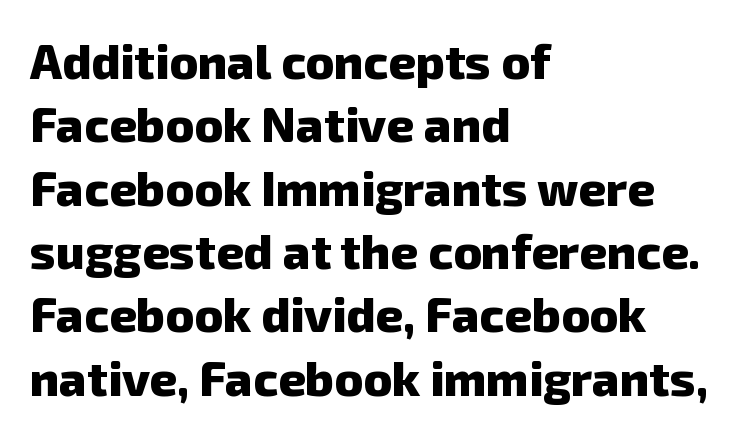
Q: Is the text bold? A: Yes.
Q: Is the typeface a serif or a sans-serif typeface? A: Sans-serif.
Q: Is the text underlined? A: No.
Q: How is the paragraph aligned? A: Left-aligned.
Q: Is the spacing between letters normal or unusually wide? A: Normal.
Q: Is the spacing between lines tight, normal or loose? A: Normal.
Q: Width (condensed, normal, or wide)? A: Normal.
Q: Stroke contrast? A: Low.
Q: x-height? A: Medium.
Q: Monospaced? A: No.
